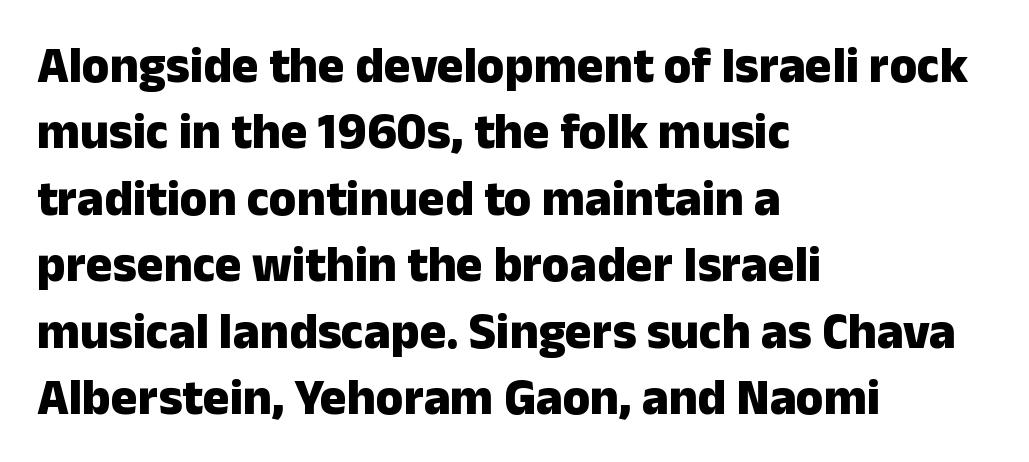
{"serif": "no", "italic": "no", "bold": "yes", "weight": "heavy", "width": "normal", "stroke_contrast": "low", "x_height": "medium", "monospaced": "no", "underline": "no", "align": "left", "line_spacing": "normal", "line_spacing_ratio": 1.33, "letter_spacing": "normal", "letter_spacing_em": 0.0, "glyph_px": 50}
